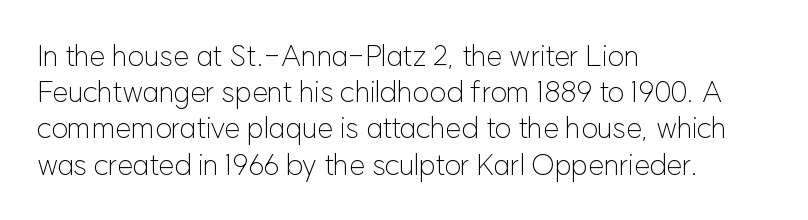
Q: Is the text bold? A: No.
Q: Is the text italic (slanted)? A: No, it is upright.
Q: Is the typeface a serif or a sans-serif typeface? A: Sans-serif.
Q: Is the text underlined? A: No.
Q: How is the paragraph aligned? A: Left-aligned.
Q: Is the spacing between letters normal or unusually wide? A: Normal.
Q: Is the spacing between lines tight, normal or loose? A: Normal.
Q: Width (condensed, normal, or wide)? A: Normal.
Q: Stroke contrast? A: Low.
Q: x-height? A: Medium.
Q: Monospaced? A: No.
